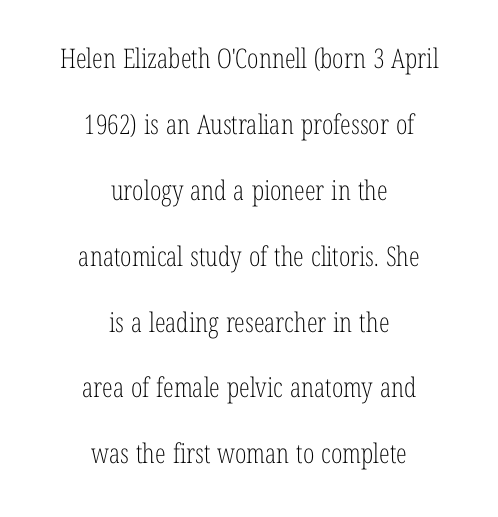
The type sits square on the baseline with zero lean. Heft: none added — not bold. The vertical gap from one line to the next is large. What stands out about the letter spacing? Nothing — it is the standard amount.
